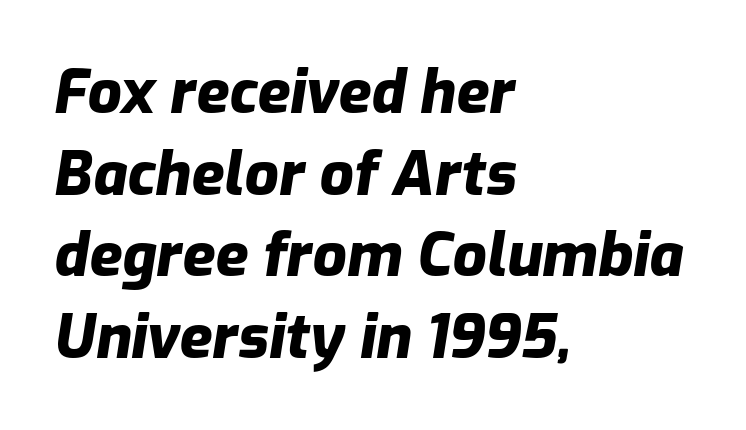
The space between consecutive lines is moderate. These lines are set flush left with a ragged right edge. What weight is shown? A full bold with thick strokes. The glyphs are unaccompanied by any horizontal stroke below them.
